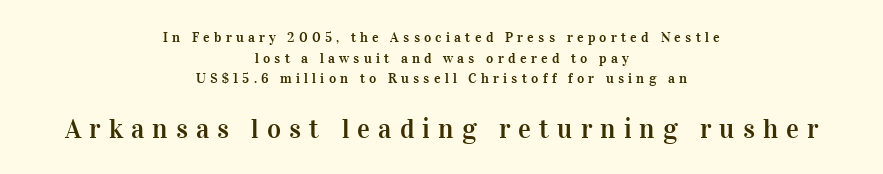
{"italic": "no", "underline": "no", "align": "center", "line_spacing": "normal", "line_spacing_ratio": 1.48, "letter_spacing": "wide", "letter_spacing_em": 0.3, "larger_block": "second", "size_ratio": 1.93, "glyph_px": 27}
